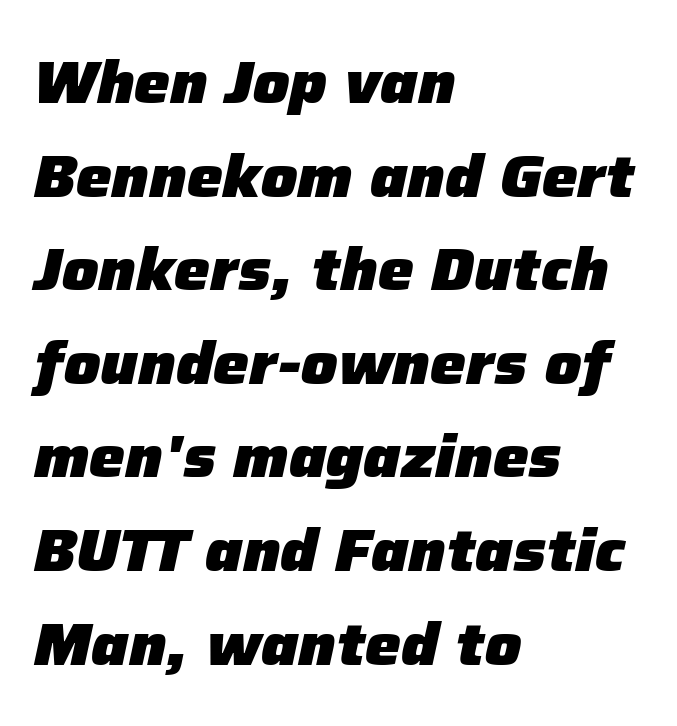
Q: Is the text bold? A: Yes.
Q: Is the text italic (slanted)? A: Yes, it leans right by about 12 degrees.
Q: Is the text underlined? A: No.
Q: How is the paragraph aligned? A: Left-aligned.
Q: Is the spacing between letters normal or unusually wide? A: Normal.
Q: Is the spacing between lines tight, normal or loose? A: Normal.
Q: Width (condensed, normal, or wide)? A: Normal.
Q: Stroke contrast? A: Low.
Q: x-height? A: Medium.
Q: Monospaced? A: No.
